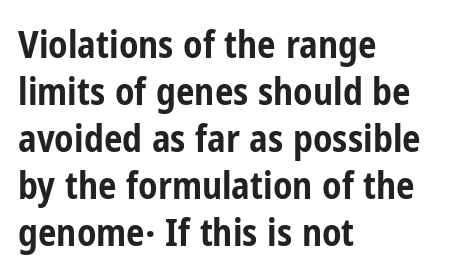
{"serif": "no", "italic": "no", "bold": "yes", "weight": "bold", "width": "condensed", "stroke_contrast": "low", "x_height": "medium", "monospaced": "no", "underline": "no", "align": "left", "line_spacing": "normal", "line_spacing_ratio": 1.27, "letter_spacing": "normal", "letter_spacing_em": 0.0, "glyph_px": 37}
